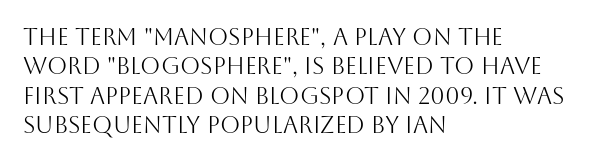
It's the straight-up-and-down kind of type. The face used here is rendered with its standard letterfit. The setting favours the left margin, as ordinary paragraphs usually do. This is not heavy type; no bold has been used. Interline gaps are of average width in this sample.
